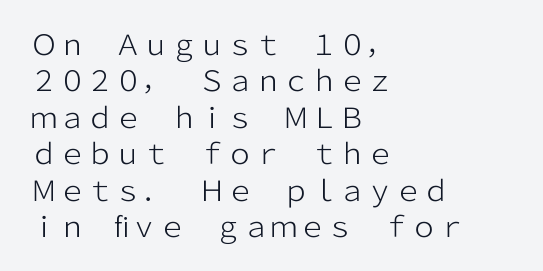
The letters stand upright; this is a roman face. A classic flush-left, rag-right setting is used for this passage. This sample has the flowing, uneven cadence of proportional lettering. Just letters on the line, the space beneath them empty. Does the type have serifs? No, each stem ends abruptly.
